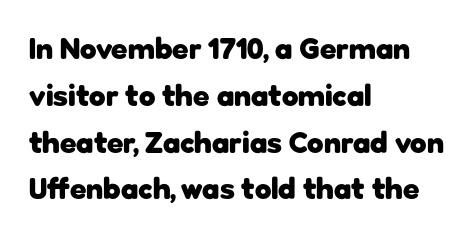
Summary of vertical rhythm: regular, with standard interline spacing. A roman cut, with each character standing at attention. A typesetter would label this face a sans. The baseline area is clear.
